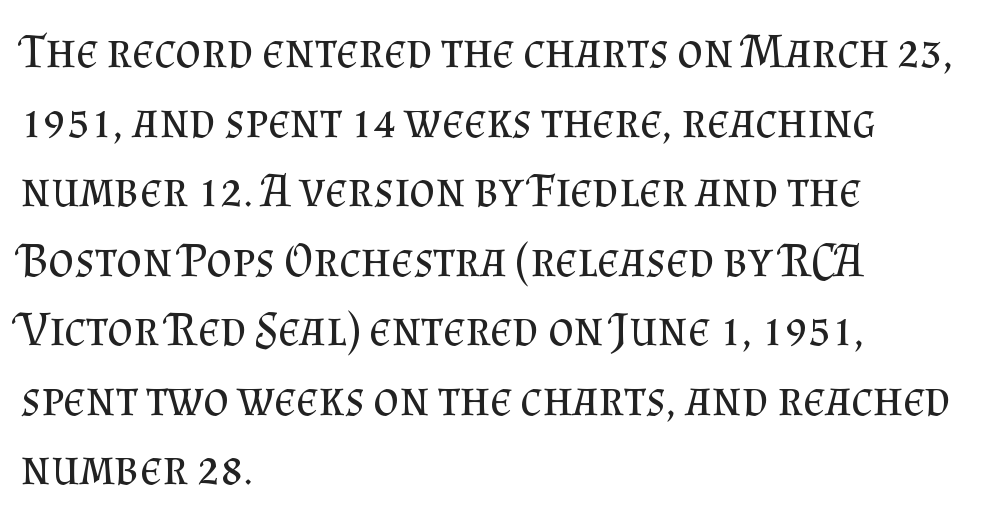
{"serif": "yes", "italic": "no", "bold": "no", "weight": "regular", "width": "normal", "stroke_contrast": "medium", "x_height": "small", "monospaced": "no", "underline": "no", "align": "left", "line_spacing": "normal", "line_spacing_ratio": 1.42, "letter_spacing": "normal", "letter_spacing_em": 0.0, "glyph_px": 49}
